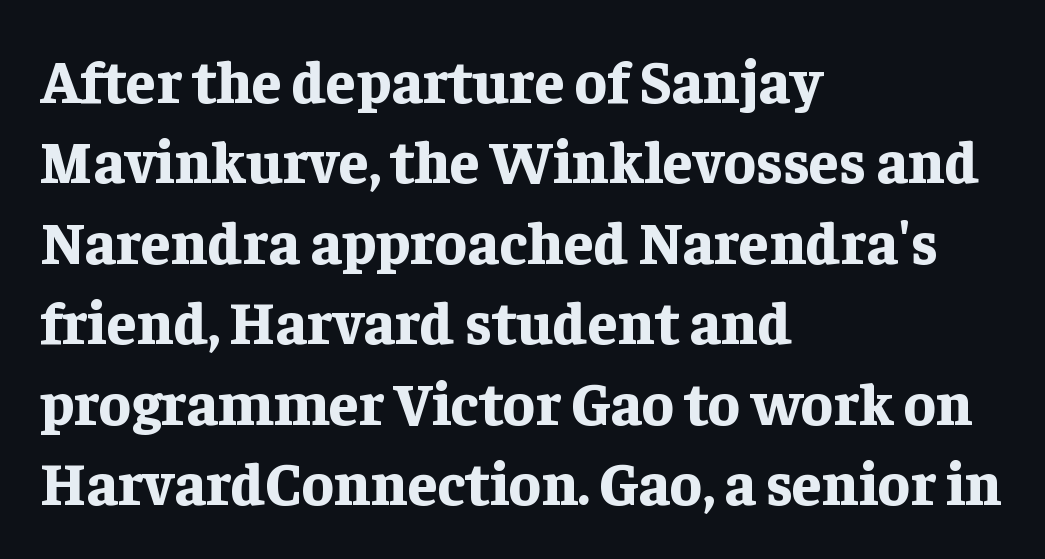
{"serif": "yes", "italic": "no", "bold": "yes", "weight": "bold", "width": "normal", "stroke_contrast": "low", "x_height": "medium", "monospaced": "no", "underline": "no", "align": "left", "line_spacing": "normal", "line_spacing_ratio": 1.34, "letter_spacing": "normal", "letter_spacing_em": 0.0, "glyph_px": 60}
